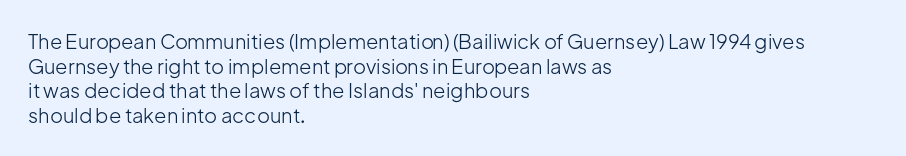
{"italic": "no", "bold": "no", "underline": "no", "align": "left", "line_spacing_ratio": 1.23, "letter_spacing": "normal", "letter_spacing_em": 0.0, "glyph_px": 20}
